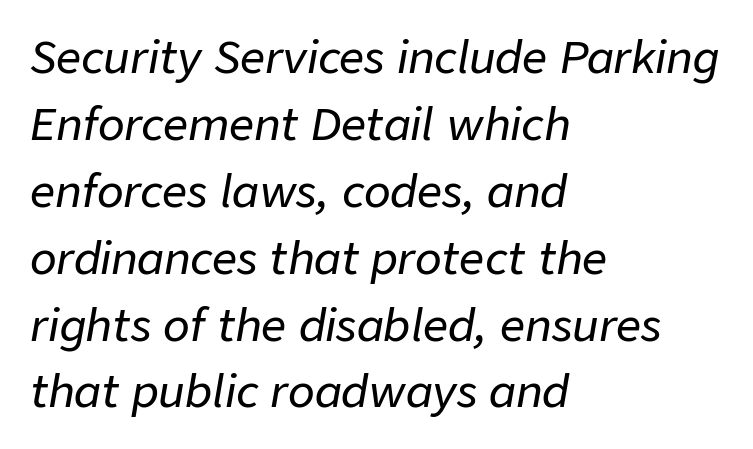
The image shows 44 px text type, italic (leaning right); set left-aligned, normal line spacing (1.52x), normal letter spacing, not underlined; low stroke contrast and a medium x-height.
